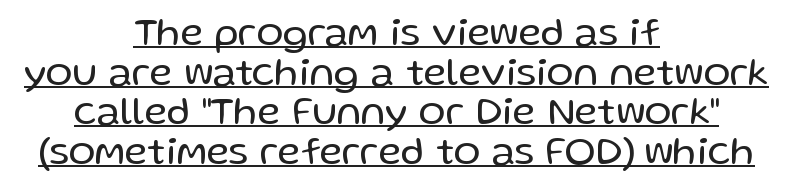
The image shows 40 px regular-weight sans-serif type, upright; set centered, tight line spacing (0.99x), normal letter spacing, underlined; low stroke contrast and a medium x-height.
